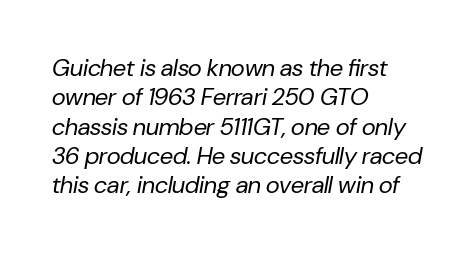
Alignment: flush left. Weight class: somewhere from thin through regular. Beneath every word, the page is bare. Compared with ordinary roman type, these characters are visibly tilted. The horizontal fit of the characters is conventional and even.
